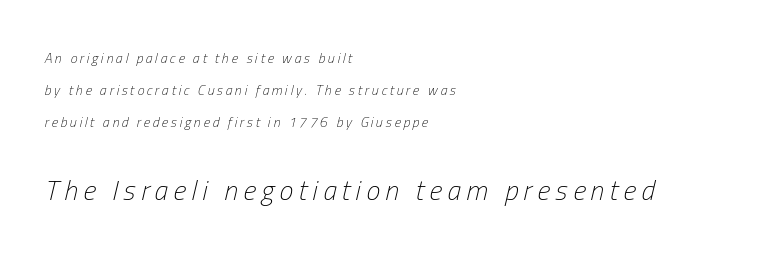
This sample has the flowing, uneven cadence of proportional lettering. Compared with typical paragraphs, the rows here are farther apart. Rule under the text: the space is simply empty. The text carries the slant typical of an italic or oblique font. These lines stack with their left ends in a neat column.
